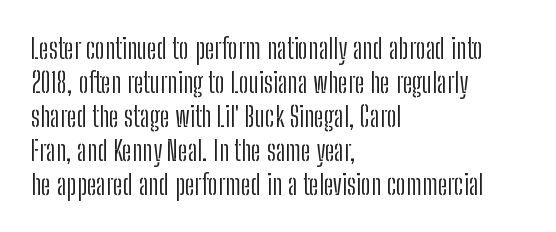
{"serif": "no", "italic": "no", "bold": "no", "weight": "light", "width": "condensed", "stroke_contrast": "low", "x_height": "medium", "monospaced": "no", "underline": "no", "align": "left", "line_spacing_ratio": 1.21, "letter_spacing": "normal", "letter_spacing_em": 0.0, "glyph_px": 28}
